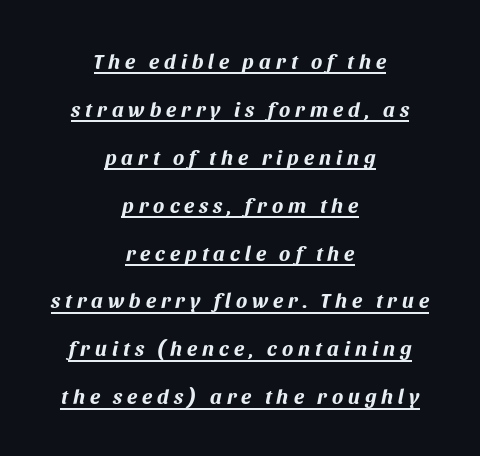
The image shows 21 px bold type, italic (leaning right); set centered, loose line spacing (2.28x), unusually wide letter spacing (+0.24 em), underlined.
